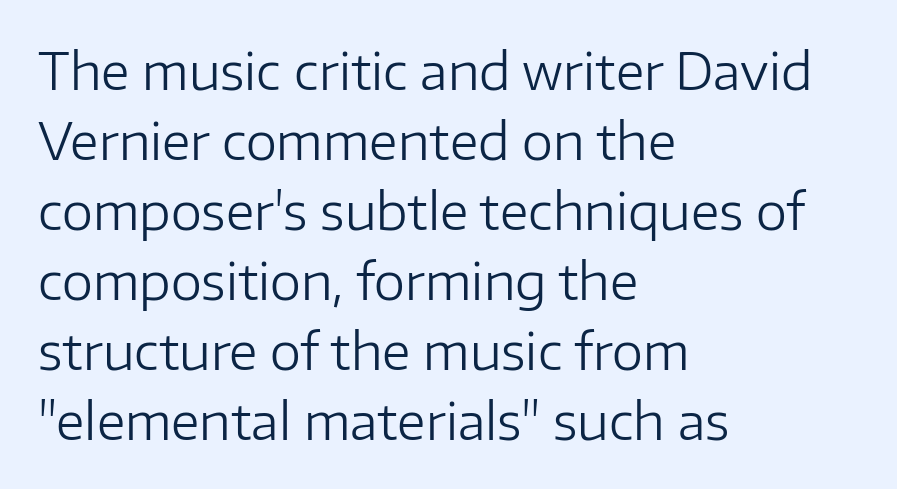
Q: Is the text bold? A: No.
Q: Is the text italic (slanted)? A: No, it is upright.
Q: Is the typeface a serif or a sans-serif typeface? A: Sans-serif.
Q: Is the text underlined? A: No.
Q: How is the paragraph aligned? A: Left-aligned.
Q: Is the spacing between letters normal or unusually wide? A: Normal.
Q: Is the spacing between lines tight, normal or loose? A: Normal.
Q: Width (condensed, normal, or wide)? A: Normal.
Q: Stroke contrast? A: Low.
Q: x-height? A: Medium.
Q: Monospaced? A: No.
